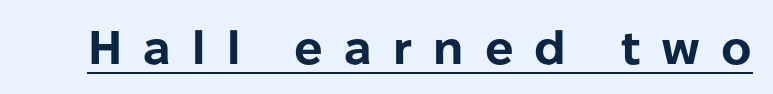
{"serif": "no", "italic": "no", "bold": "yes", "weight": "bold", "width": "normal", "stroke_contrast": "low", "x_height": "medium", "monospaced": "no", "underline": "yes", "letter_spacing": "wide", "letter_spacing_em": 0.45, "glyph_px": 47}
